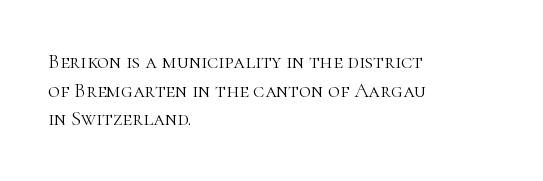
Line beginnings align vertically; line endings do not. Whoever set this chose a conventional vertical rhythm. Stroke mass is kept to a normal reading level or below. Nobody touched the tracking dial on this one.
